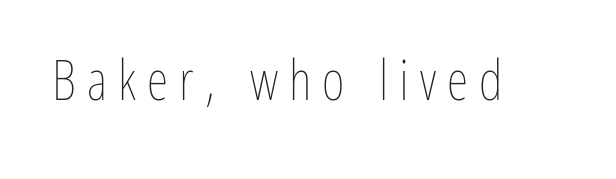
The image shows 55 px thin, condensed type, upright; set unusually wide letter spacing (+0.2 em), not underlined; low stroke contrast and a medium x-height.
